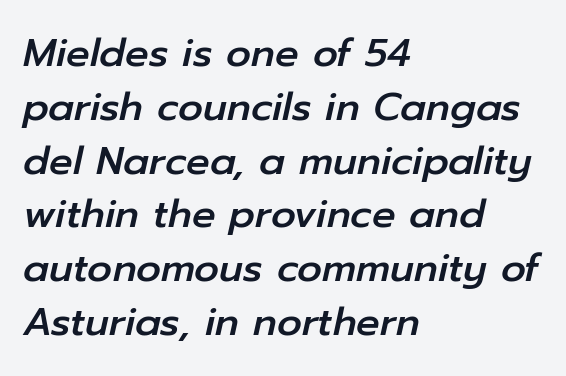
The image shows 39 px text type, italic (leaning right); set left-aligned, normal line spacing (1.38x), normal letter spacing, not underlined; low stroke contrast and a medium x-height.
